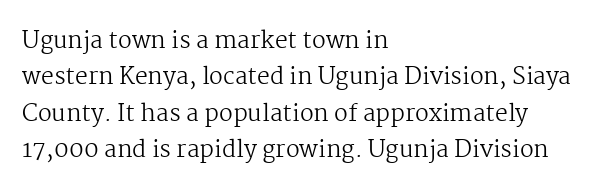
The image shows 23 px text type, upright; set left-aligned, normal line spacing (1.58x), normal letter spacing, not underlined.
